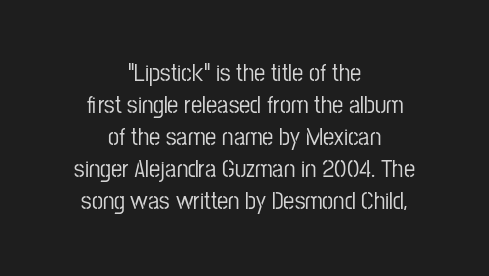
Italic? Not at all — the glyphs are vertical. There is no visible air inserted between adjacent glyphs. Rows of type keep a routine distance in the vertical direction. The compositor balanced each line on the midline.
